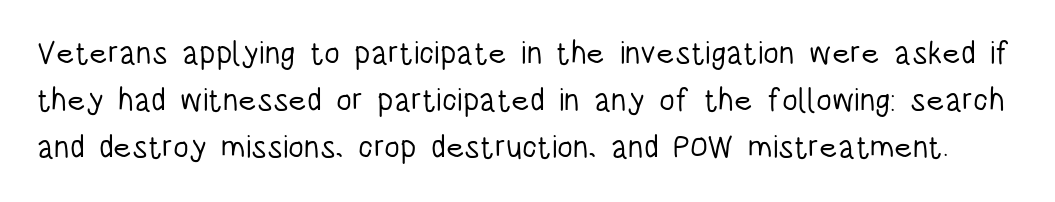
This sample uses an upright cut, with every glyph sitting square on the baseline. Varying glyph widths throughout — classic text-font behaviour. The type is set solid horizontally, with unmodified tracking. Typographically, this falls in the sans-serif category. The rendering uses a moderate line-height, typical for paragraphs.
